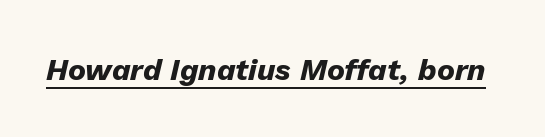
{"italic": "yes", "lean": "right", "slant_degrees": 13, "bold": "yes", "weight": "heavy", "width": "normal", "stroke_contrast": "low", "x_height": "medium", "monospaced": "no", "underline": "yes", "letter_spacing": "normal", "letter_spacing_em": 0.0, "glyph_px": 30}
